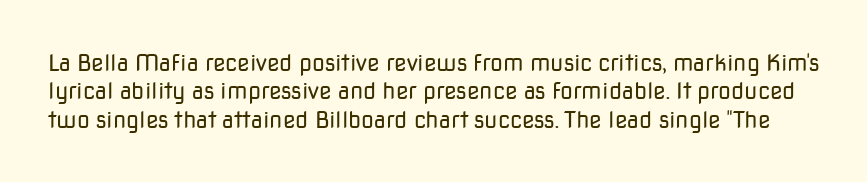
Q: Is the text bold? A: No.
Q: Is the text italic (slanted)? A: No, it is upright.
Q: Is the text underlined? A: No.
Q: Is the spacing between letters normal or unusually wide? A: Normal.
